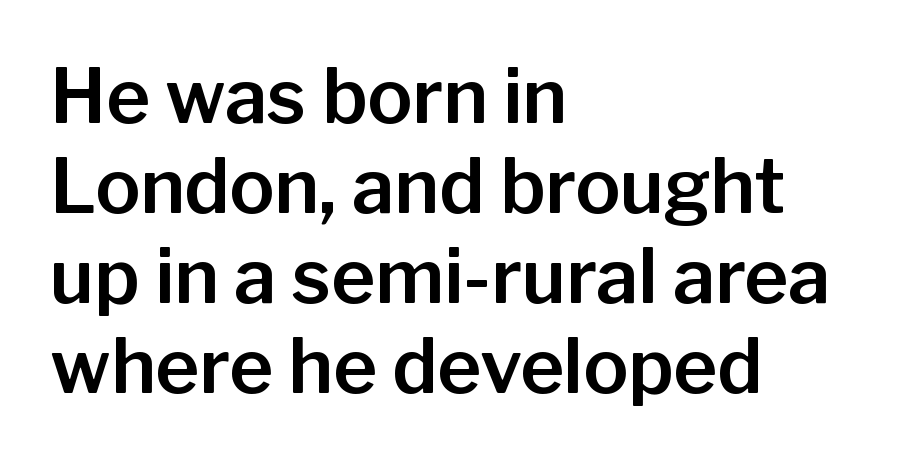
These lines are rendered in a variable-pitch font. The specimen omits any rule beneath the text block's lines. Observe the ordinary spacing: letters are neighbours, not strangers. Horizontally, the lines are justified to the leading edge only. The passage shown is typeset with a sans-serif family.
